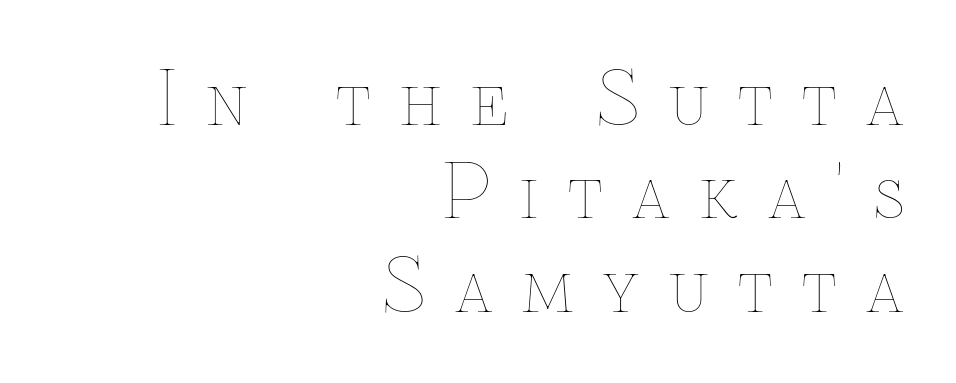
Weight class: somewhere from thin through regular. The space beneath each line is pristine and unruled. How would I describe the line gaps? Plain and ordinary. The letterforms stand isolated, each surrounded by extra space.
